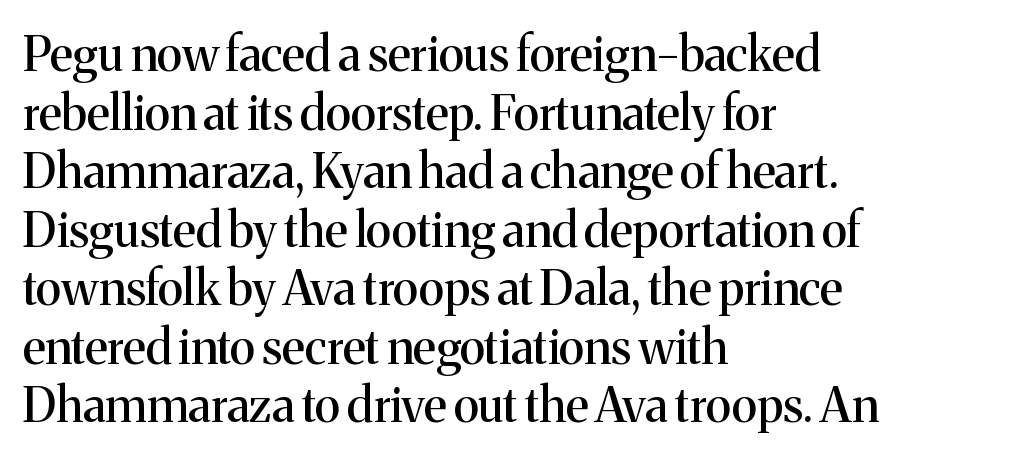
{"serif": "yes", "italic": "no", "width": "normal", "stroke_contrast": "medium", "x_height": "medium", "monospaced": "no", "underline": "no", "align": "left", "line_spacing_ratio": 1.22, "letter_spacing": "normal", "letter_spacing_em": 0.0, "glyph_px": 48}
